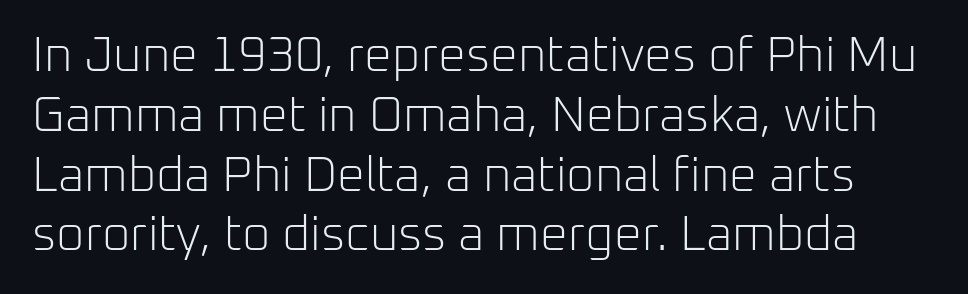
The zone under the glyphs is completely vacant. No italicization has been applied; the sample stays upright. Students, note that the glyphs here touch the page at normal intervals. These lines are rendered in a variable-pitch font. Stems here are at most as thick as an everyday book face.
